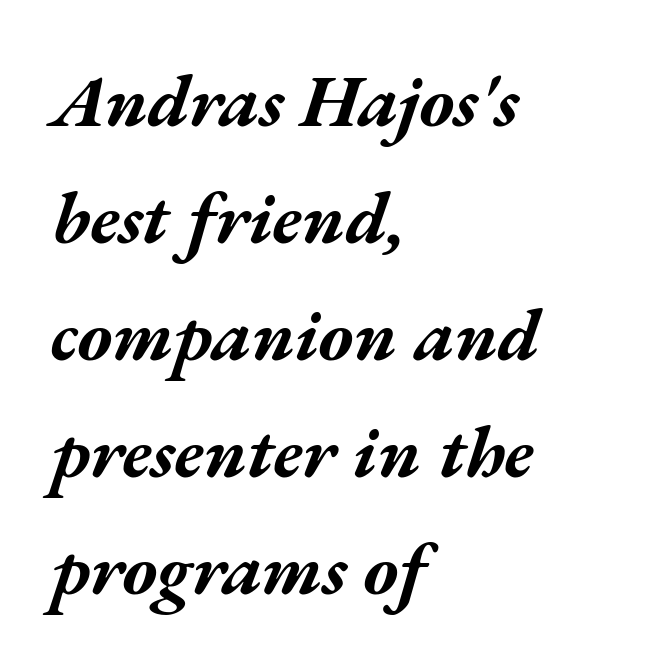
Q: Is the text bold? A: Yes.
Q: Is the text italic (slanted)? A: Yes, it leans right by about 17 degrees.
Q: Is the text underlined? A: No.
Q: How is the paragraph aligned? A: Left-aligned.
Q: Is the spacing between letters normal or unusually wide? A: Normal.
Q: Is the spacing between lines tight, normal or loose? A: Normal.
Q: Width (condensed, normal, or wide)? A: Wide.
Q: Stroke contrast? A: Medium.
Q: x-height? A: Medium.
Q: Monospaced? A: No.
